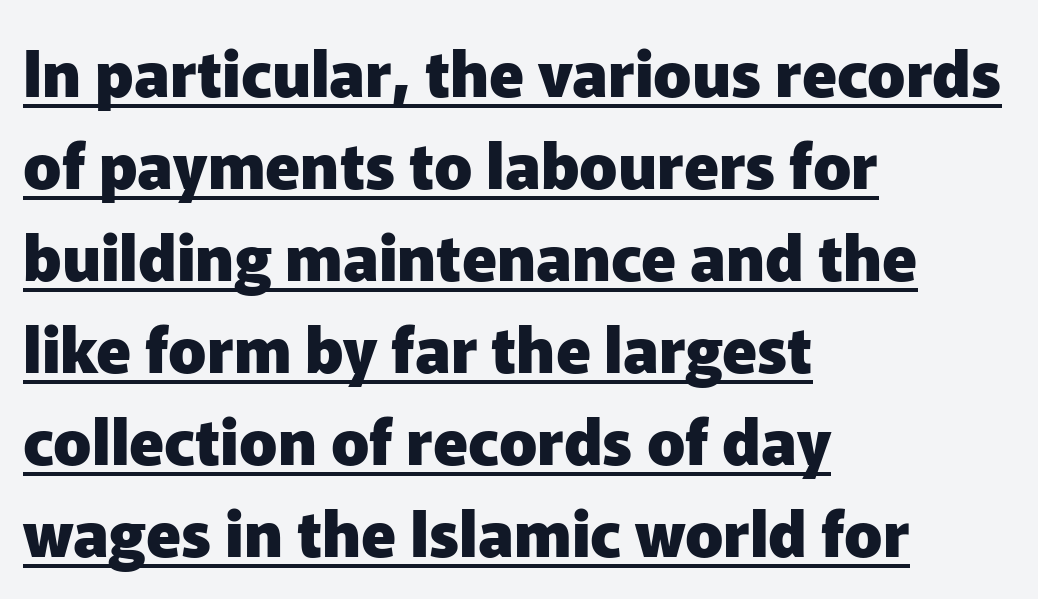
The image shows 63 px heavy sans-serif type, upright; set left-aligned, normal line spacing (1.46x), normal letter spacing, underlined; low stroke contrast and a medium x-height.
